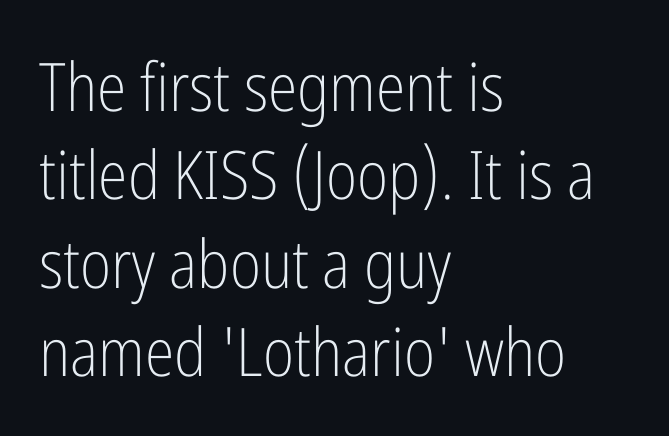
{"serif": "no", "italic": "no", "bold": "no", "weight": "light", "width": "condensed", "stroke_contrast": "low", "x_height": "medium", "monospaced": "no", "underline": "no", "align": "left", "line_spacing": "normal", "line_spacing_ratio": 1.32, "letter_spacing": "normal", "letter_spacing_em": 0.0, "glyph_px": 67}
